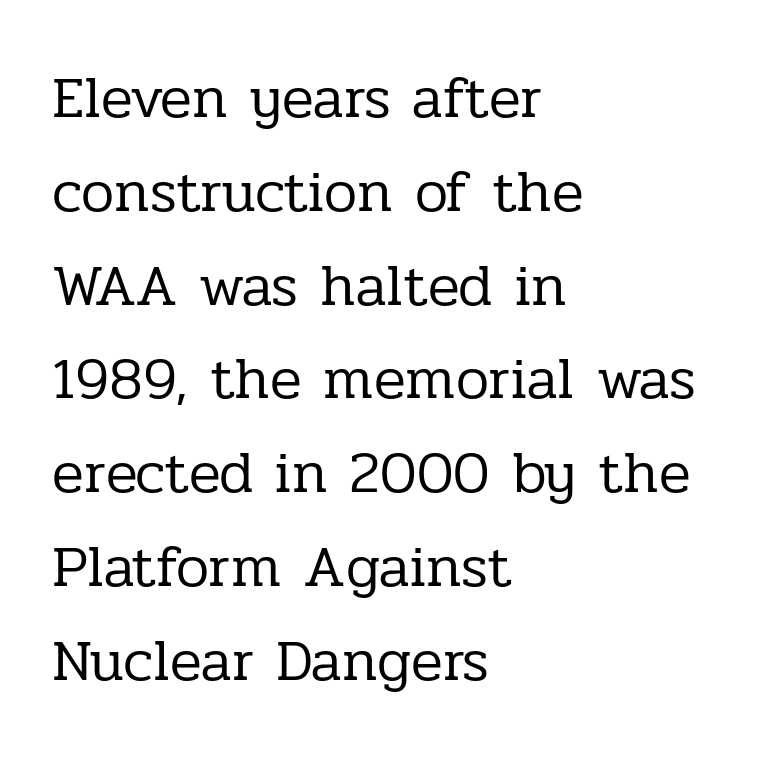
Reading down the block, your eye returns to a fixed left position each line. There is no visible air inserted between adjacent glyphs. A clean baseline with only descenders dipping below it. What kind of face is this? One with serifs. What's the leading like? Ordinary, nothing unusual. These lines were composed using upright roman letters.
